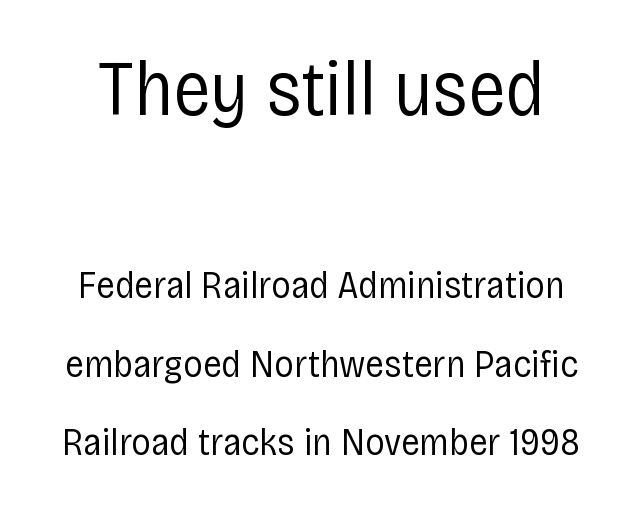
Q: Is the text bold? A: No.
Q: Is the text italic (slanted)? A: No, it is upright.
Q: Is the typeface a serif or a sans-serif typeface? A: Sans-serif.
Q: Is the text underlined? A: No.
Q: Is the spacing between letters normal or unusually wide? A: Normal.
Q: Is the spacing between lines tight, normal or loose? A: Loose.
Q: Which block of text is set in a larger size, the first (top) or the second (bottom)? A: The first (top) one.
Q: Width (condensed, normal, or wide)? A: Condensed.
Q: Stroke contrast? A: Low.
Q: x-height? A: Large.
Q: Monospaced? A: No.
